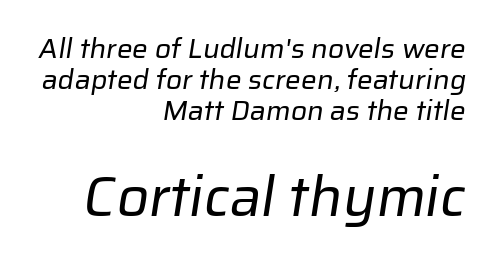
Caption: upper text group reduced, lower text group enlarged. Baseline-to-baseline distance is barely more than the letter height. Each letter's strokes conclude bluntly, with no projecting serifs. The passage shown is typed in a proportional face where columns would drift. Is the block centered? No — it sits flush against the right margin. The tracking reads as untouched default to a designer's eye.
